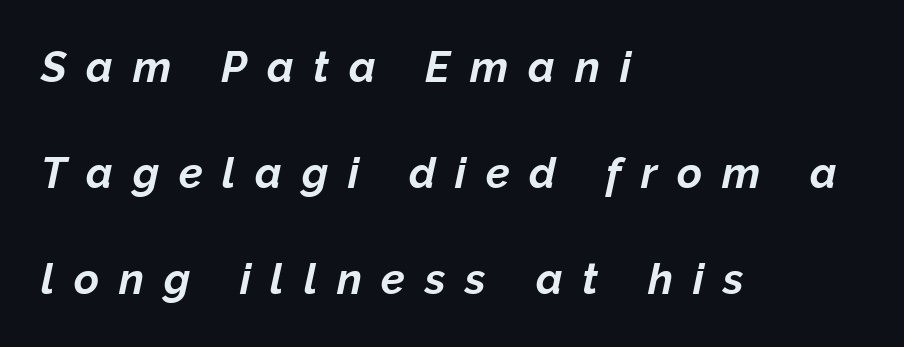
{"italic": "yes", "lean": "right", "slant_degrees": 12, "bold": "yes", "weight": "bold", "width": "normal", "stroke_contrast": "low", "x_height": "medium", "monospaced": "no", "underline": "no", "align": "left", "line_spacing": "loose", "line_spacing_ratio": 2.47, "letter_spacing": "wide", "letter_spacing_em": 0.46, "glyph_px": 43}
